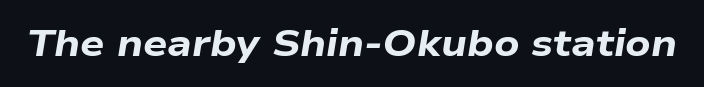
{"italic": "yes", "lean": "right", "slant_degrees": 9, "bold": "yes", "weight": "bold", "width": "wide", "stroke_contrast": "low", "x_height": "medium", "monospaced": "no", "underline": "no", "letter_spacing": "normal", "letter_spacing_em": 0.0, "glyph_px": 38}
